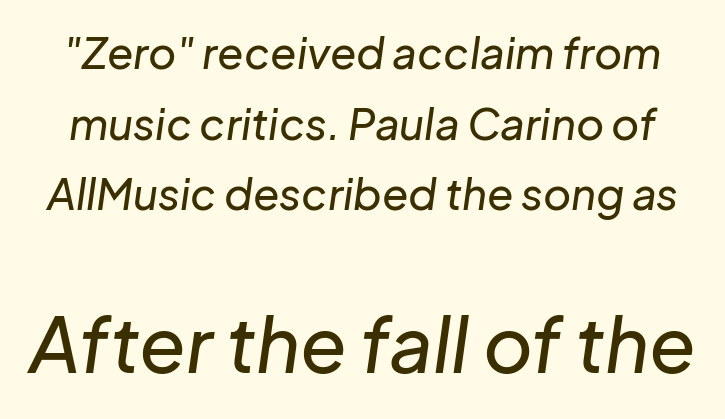
The image shows 76 px text type, italic (leaning right); set normal line spacing (1.64x), normal letter spacing, not underlined; the second (bottom) block is 1.77x larger; low stroke contrast and a medium x-height.
